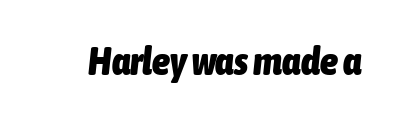
The image shows 40 px heavy, condensed type, italic (leaning right); set normal letter spacing, not underlined; low stroke contrast and a medium x-height.
